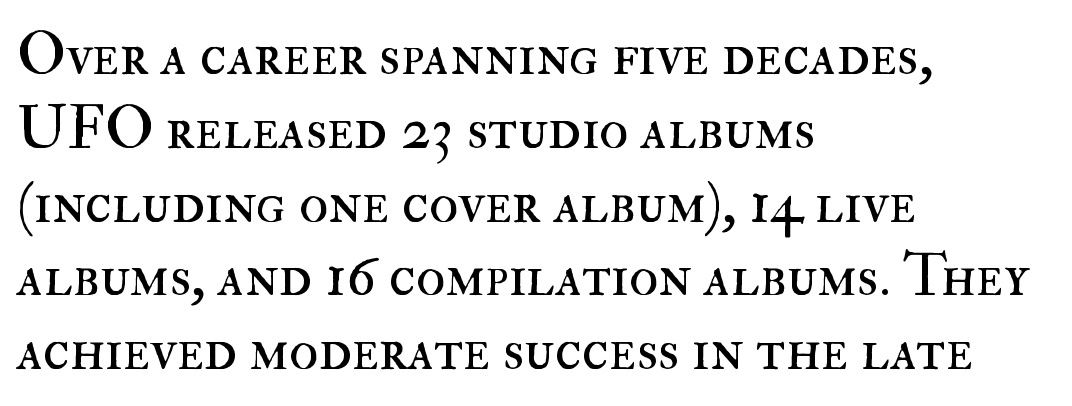
{"italic": "no", "bold": "no", "weight": "regular", "width": "normal", "stroke_contrast": "high", "x_height": "small", "monospaced": "no", "underline": "no", "align": "left", "line_spacing_ratio": 1.23, "letter_spacing": "normal", "letter_spacing_em": 0.0, "glyph_px": 60}
